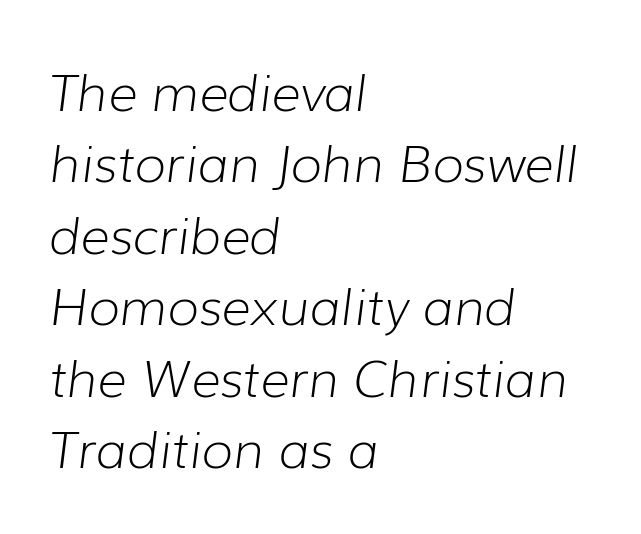
{"italic": "yes", "lean": "right", "slant_degrees": 7, "bold": "no", "weight": "light", "width": "normal", "stroke_contrast": "low", "x_height": "medium", "monospaced": "no", "underline": "no", "align": "left", "line_spacing": "normal", "line_spacing_ratio": 1.4, "letter_spacing": "normal", "letter_spacing_em": 0.0, "glyph_px": 51}
